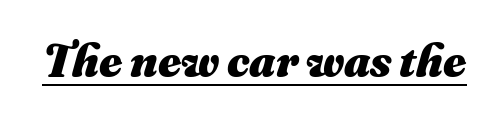
Is the type bold? Yes — the strokes are clearly thick and heavy. Letter spacing: default. These lines were composed using italics. Caption: lettering with a line underneath. You could not count columns in this text — the font is proportionally spaced.
